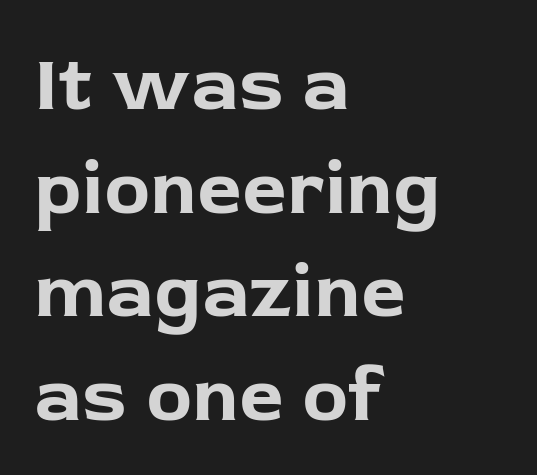
The rendering anchors every line to the left-hand side. No feet cap the strokes, marking this as sans-serif type. The passage shown is typed in a proportional face where columns would drift. Horizontal bands of white between lines are of average thickness.
